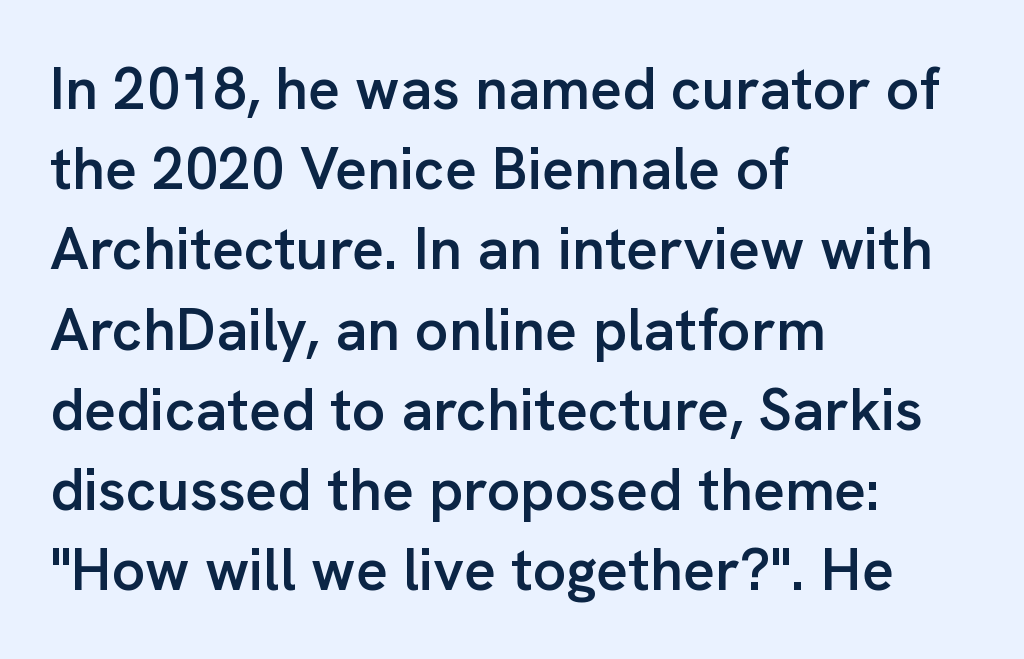
Q: Is the text bold? A: Semi-bold.
Q: Is the text italic (slanted)? A: No, it is upright.
Q: Is the typeface a serif or a sans-serif typeface? A: Sans-serif.
Q: Is the text underlined? A: No.
Q: How is the paragraph aligned? A: Left-aligned.
Q: Is the spacing between letters normal or unusually wide? A: Normal.
Q: Is the spacing between lines tight, normal or loose? A: Normal.
Q: Width (condensed, normal, or wide)? A: Normal.
Q: Stroke contrast? A: Low.
Q: x-height? A: Medium.
Q: Monospaced? A: No.
